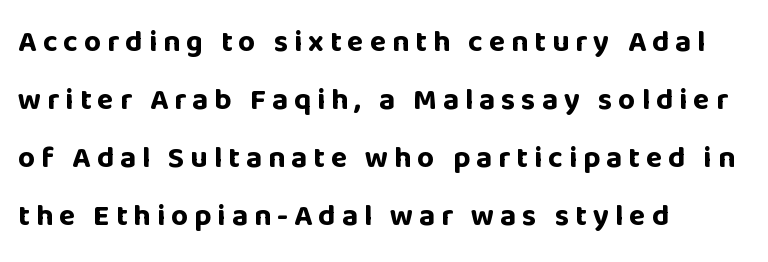
{"serif": "no", "italic": "no", "bold": "yes", "weight": "bold", "width": "normal", "stroke_contrast": "low", "x_height": "large", "monospaced": "no", "underline": "no", "align": "left", "line_spacing": "loose", "line_spacing_ratio": 1.93, "letter_spacing": "wide", "letter_spacing_em": 0.2, "glyph_px": 30}
